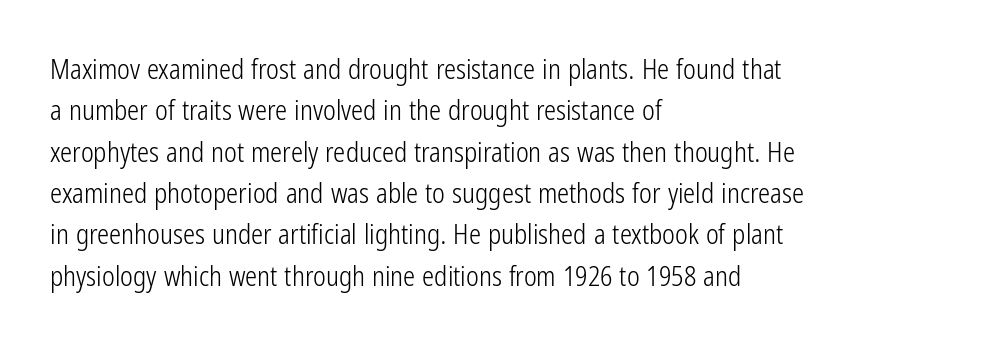
The image shows 27 px text type, upright; set left-aligned, normal line spacing (1.53x), normal letter spacing, not underlined.
